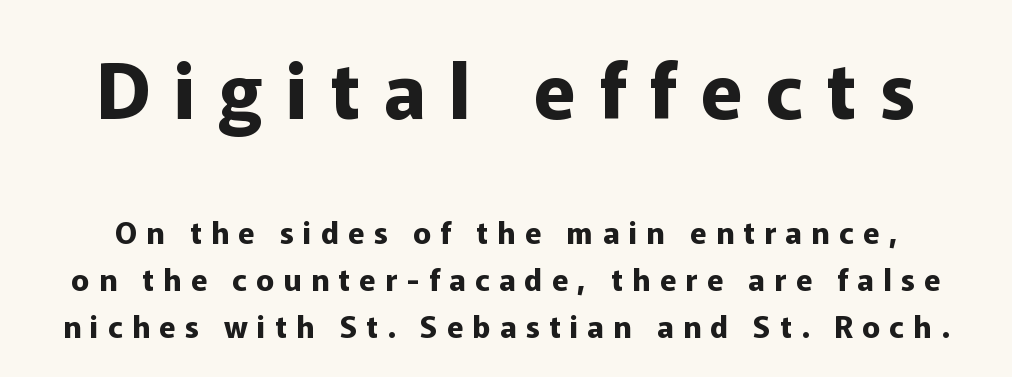
Every stem runs plumb, perpendicular to the baseline. Observe the wide spacing: letters keep a clear distance from each other. Type size steps down from the first block to the second. Anything drawn beneath the words? Only blank space. A typesetter would call this proportional, since set widths differ per character. Set as a true bold cut, around the 700 mark.
